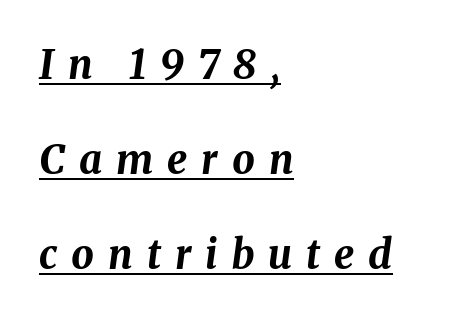
{"italic": "yes", "lean": "right", "slant_degrees": 8, "bold": "yes", "weight": "bold", "width": "normal", "stroke_contrast": "medium", "x_height": "medium", "monospaced": "no", "underline": "yes", "align": "left", "line_spacing": "loose", "line_spacing_ratio": 2.38, "letter_spacing": "wide", "letter_spacing_em": 0.35, "glyph_px": 40}
